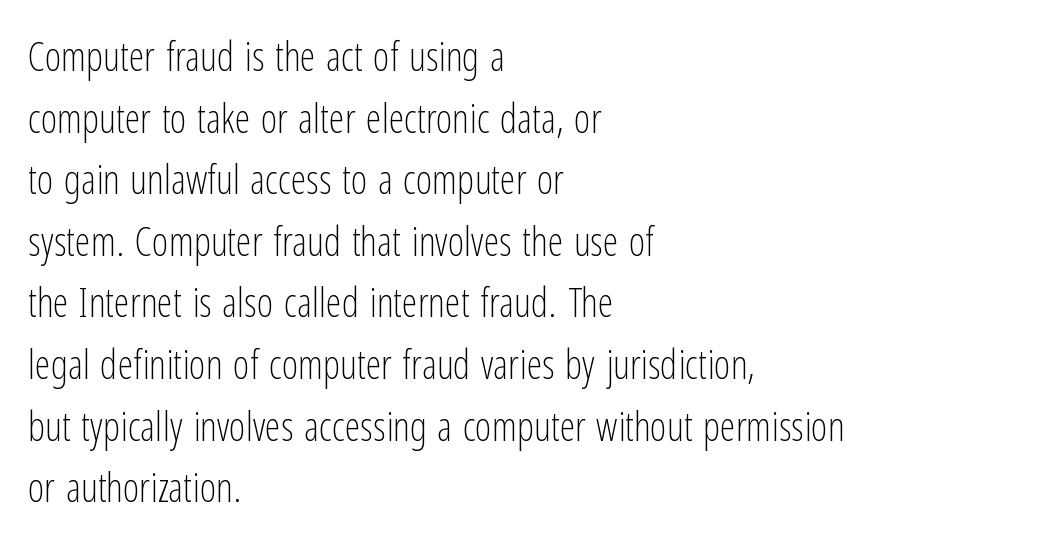
Default kerning and tracking; the words read as compact shapes. Here the designer chose a conventional face with non-uniform glyph widths. In terms of letterform style, serifs are entirely absent. Layout note: lines flush left.
